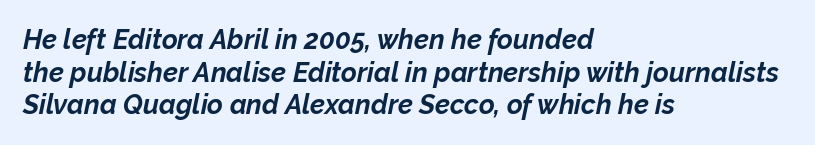
Descenders hang freely into open space. This sample uses an oblique cut, with every glyph tilted off the vertical. Between one letter and the next there's only the usual sliver of space. Compared with a centered layout, this one pins lines to the left instead.
